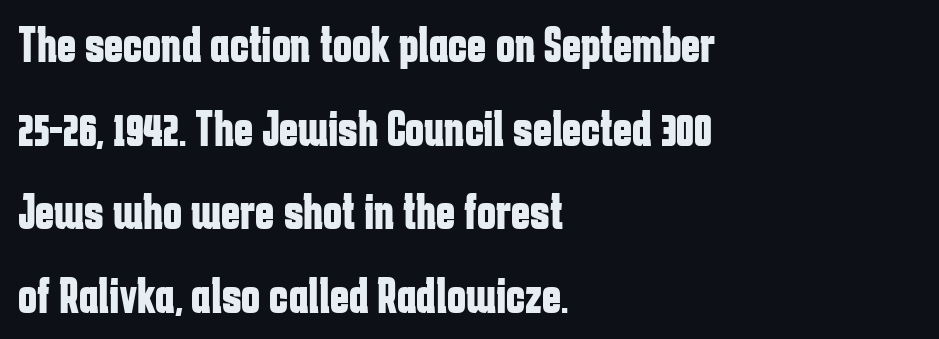
Anything drawn beneath the words? Only blank space. A classic flush-left, rag-right setting is used for this passage. The letters advance in unequal steps, a hallmark of proportional type. No feet cap the strokes, marking this as sans-serif type.
